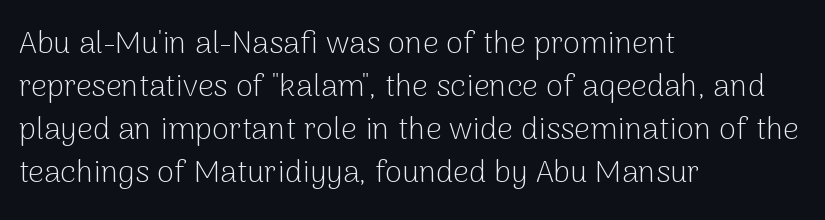
The image shows 31 px light sans-serif type, upright; set left-aligned, normal line spacing (1.39x), normal letter spacing, not underlined; low stroke contrast and a medium x-height.
